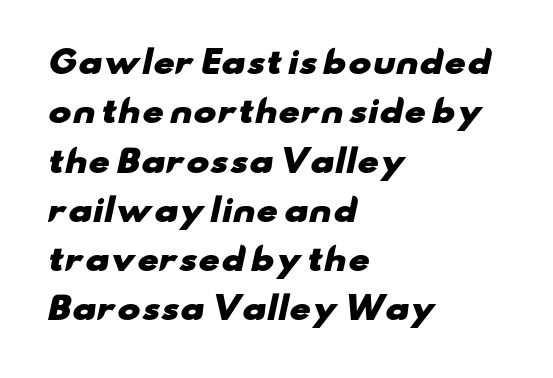
Has an underline been added? It has not. Vertical spacing — default. The text was rendered using a sans face with plain stroke endings. Line beginnings align vertically; line endings do not. The letters are bold, with thick, heavy strokes. Proportional: the letters do not fall into vertical columns.
